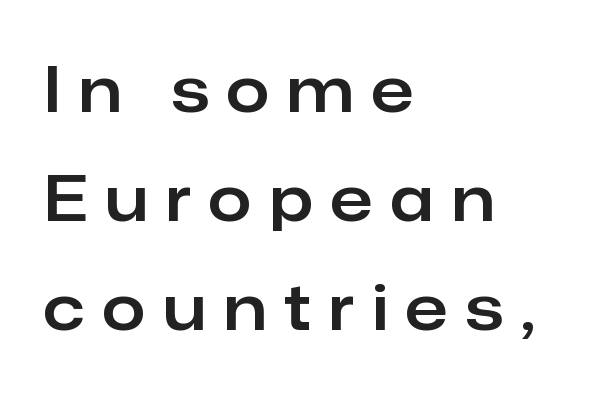
Proportional: the letters do not fall into vertical columns. A clean baseline with only descenders dipping below it. Examine the stroke ends and you'll find no serifs. Notice how the stems are strictly vertical — no italics here. Is the block centered? No — it sits flush against the left margin.
